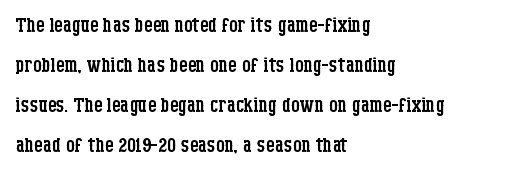
{"italic": "no", "bold": "no", "underline": "no", "align": "left", "line_spacing": "normal", "line_spacing_ratio": 1.48, "letter_spacing": "normal", "letter_spacing_em": 0.0, "glyph_px": 27}
